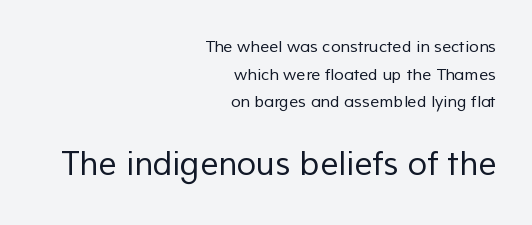
Q: Is the text bold? A: No.
Q: Is the typeface a serif or a sans-serif typeface? A: Sans-serif.
Q: Is the text underlined? A: No.
Q: How is the paragraph aligned? A: Right-aligned.
Q: Is the spacing between letters normal or unusually wide? A: Normal.
Q: Which block of text is set in a larger size, the first (top) or the second (bottom)? A: The second (bottom) one.
Q: Width (condensed, normal, or wide)? A: Normal.
Q: Stroke contrast? A: Low.
Q: x-height? A: Medium.
Q: Monospaced? A: No.
